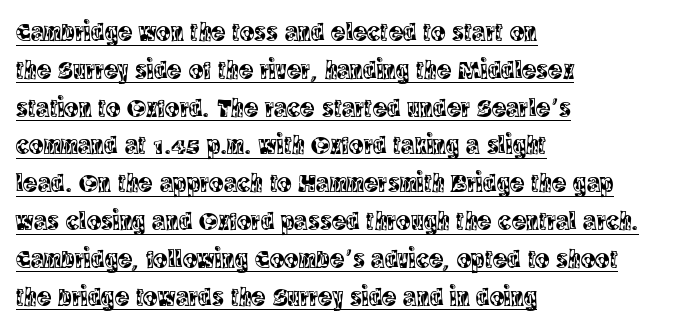
{"italic": "no", "underline": "yes", "align": "left", "line_spacing": "normal", "line_spacing_ratio": 1.4, "letter_spacing": "normal", "letter_spacing_em": 0.0, "glyph_px": 27}
